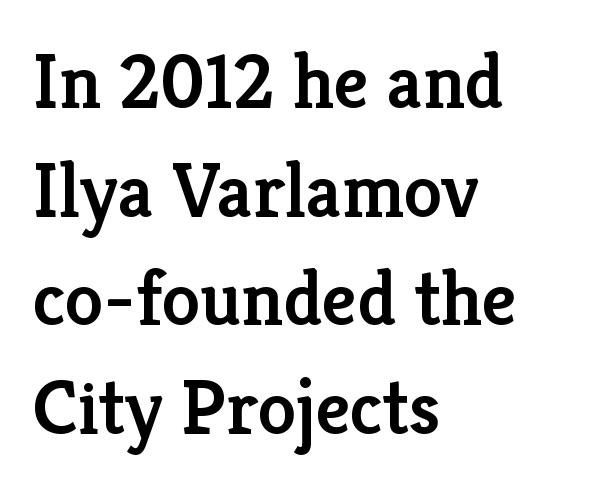
The image shows 77 px semibold serif type, upright; set left-aligned, normal line spacing (1.41x), normal letter spacing, not underlined; low stroke contrast and a medium x-height.
